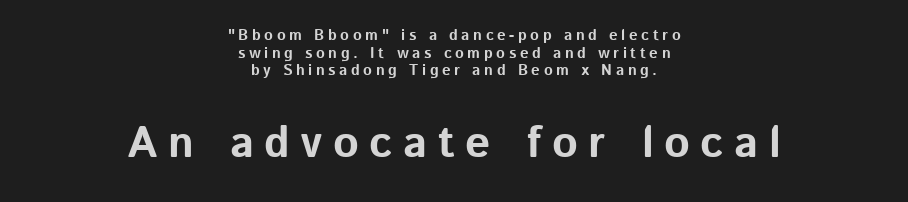
Q: Is the text bold? A: Yes.
Q: Is the text italic (slanted)? A: No, it is upright.
Q: Is the typeface a serif or a sans-serif typeface? A: Sans-serif.
Q: Is the text underlined? A: No.
Q: How is the paragraph aligned? A: Centered.
Q: Is the spacing between letters normal or unusually wide? A: Unusually wide.
Q: Which block of text is set in a larger size, the first (top) or the second (bottom)? A: The second (bottom) one.
Q: Width (condensed, normal, or wide)? A: Normal.
Q: Stroke contrast? A: Low.
Q: x-height? A: Medium.
Q: Monospaced? A: No.
